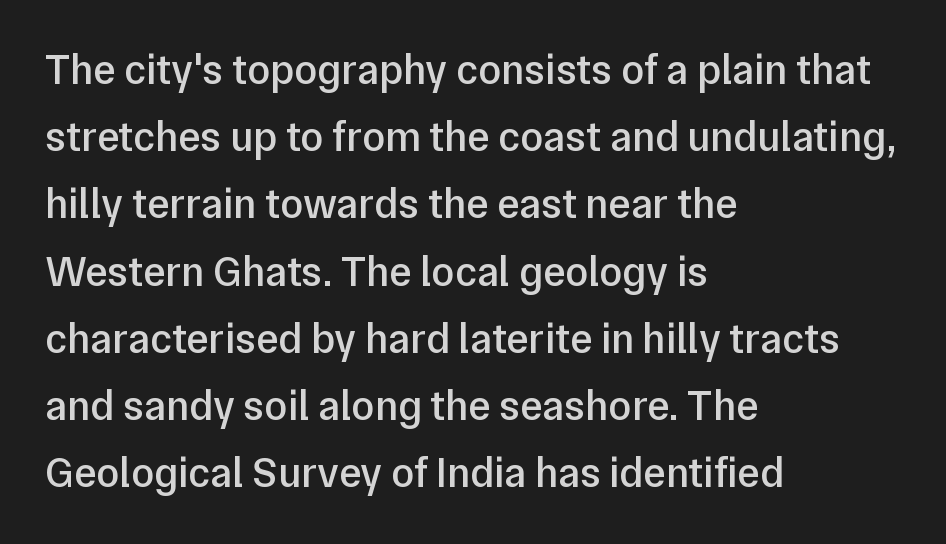
What weight is shown? A semibold, between regular and bold. Classification — sans serif. Do the letters lean? They stand straight. Where is the straight margin? On the left. Does extra space separate the letters? No, they use regular spacing. Decoration check: the copy has no underline.
